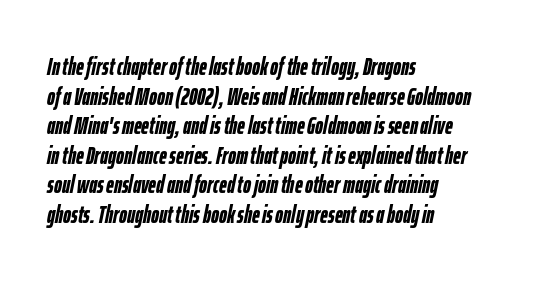
Is the type slanted? Yes — the strokes lean at a clear angle. Has an underline been added? It has not. What weight is shown? A full bold with thick strokes. Characters follow at the spacing the type designer built in.
